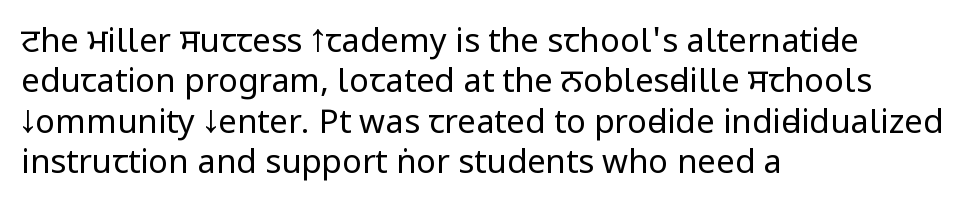
{"serif": "no", "italic": "no", "bold": "no", "weight": "regular", "width": "condensed", "stroke_contrast": "low", "x_height": "large", "monospaced": "no", "underline": "no", "align": "left", "line_spacing_ratio": 1.22, "letter_spacing": "normal", "letter_spacing_em": 0.0, "glyph_px": 33}
